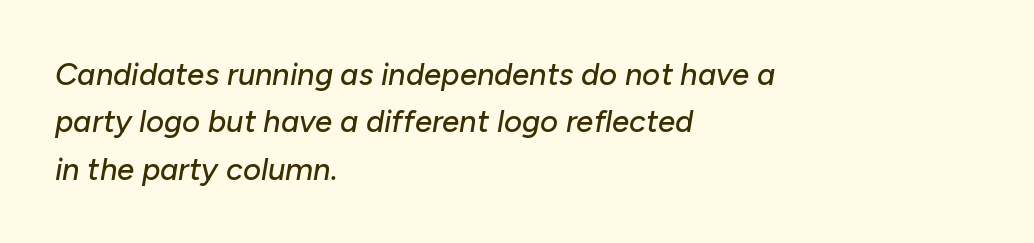
Q: Is the text italic (slanted)? A: Yes, it leans right by about 10 degrees.
Q: Is the text underlined? A: No.
Q: How is the paragraph aligned? A: Left-aligned.
Q: Is the spacing between letters normal or unusually wide? A: Normal.
Q: Is the spacing between lines tight, normal or loose? A: Normal.
Q: Width (condensed, normal, or wide)? A: Normal.
Q: Stroke contrast? A: Low.
Q: x-height? A: Medium.
Q: Monospaced? A: No.
